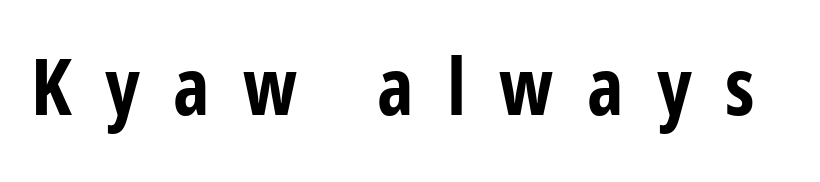
Each letter keeps its own natural width here, so spacing adapts to shape. These lines carry a lot of weight — the face is fully bold. Glyph-to-glyph distance is far greater than everyday printed text. Honestly, there is no underline to notice here at all.
